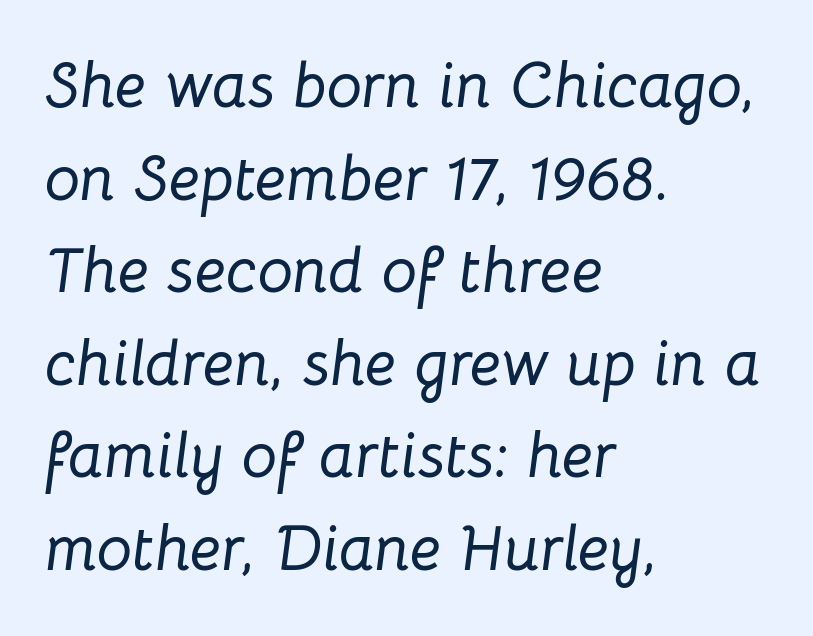
Q: Is the text italic (slanted)? A: Yes, it leans right by about 8 degrees.
Q: Is the text underlined? A: No.
Q: How is the paragraph aligned? A: Left-aligned.
Q: Is the spacing between letters normal or unusually wide? A: Normal.
Q: Is the spacing between lines tight, normal or loose? A: Normal.
Q: Width (condensed, normal, or wide)? A: Normal.
Q: Stroke contrast? A: Low.
Q: x-height? A: Medium.
Q: Monospaced? A: No.
